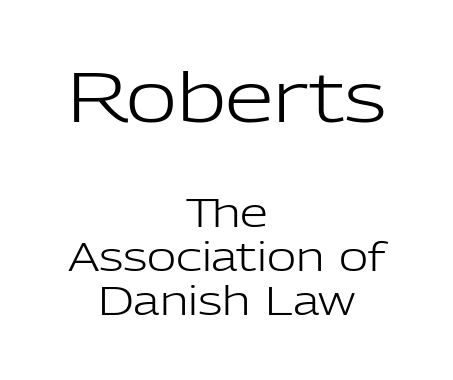
{"serif": "no", "italic": "no", "bold": "no", "weight": "light", "width": "normal", "stroke_contrast": "low", "x_height": "medium", "monospaced": "no", "underline": "no", "align": "center", "line_spacing": "tight", "line_spacing_ratio": 1.11, "letter_spacing": "normal", "letter_spacing_em": 0.0, "larger_block": "first", "size_ratio": 1.75, "glyph_px": 70}
